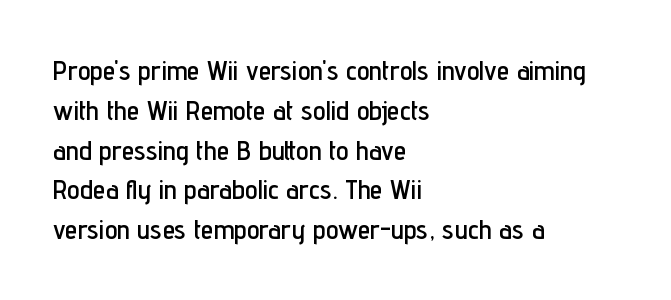
{"serif": "no", "italic": "no", "width": "condensed", "stroke_contrast": "low", "x_height": "medium", "monospaced": "no", "underline": "no", "align": "left", "line_spacing": "normal", "line_spacing_ratio": 1.42, "letter_spacing": "normal", "letter_spacing_em": 0.0, "glyph_px": 28}
